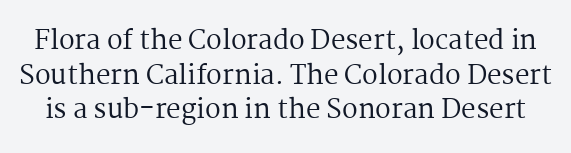
The image shows 26 px text type, upright; set normal line spacing (1.33x), normal letter spacing, not underlined.
